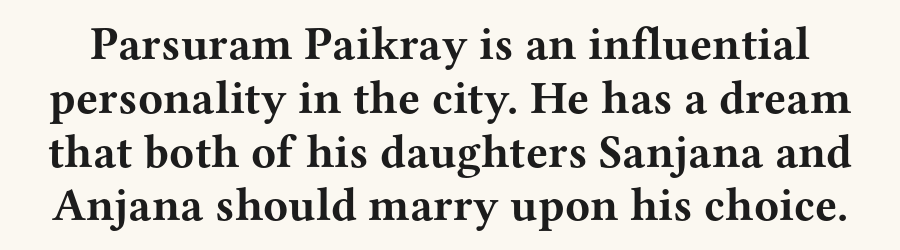
Q: Is the text bold? A: Yes.
Q: Is the text italic (slanted)? A: No, it is upright.
Q: Is the typeface a serif or a sans-serif typeface? A: Serif.
Q: Is the text underlined? A: No.
Q: Is the spacing between letters normal or unusually wide? A: Normal.
Q: Width (condensed, normal, or wide)? A: Wide.
Q: Stroke contrast? A: Medium.
Q: x-height? A: Medium.
Q: Monospaced? A: No.
